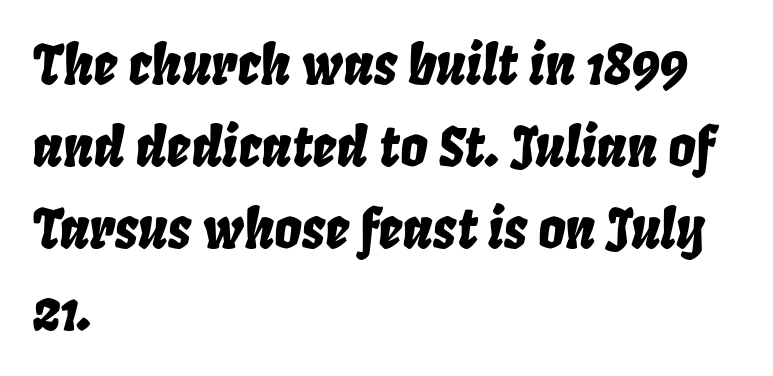
The image shows 54 px condensed type, italic (leaning right); set left-aligned, normal line spacing (1.52x), normal letter spacing, not underlined; low stroke contrast and a large x-height.
